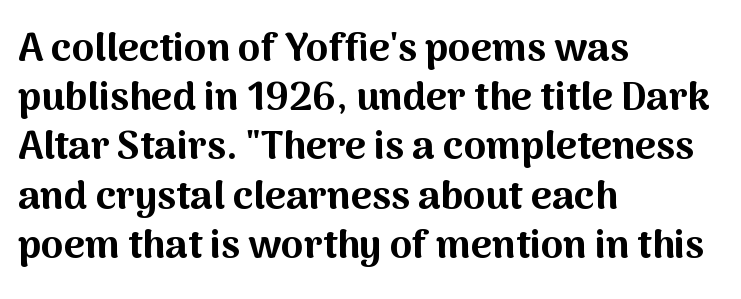
The letters stand upright; this is a roman face. Are there feet on the stems? There aren't — it's a sans. Proportional: the letters do not fall into vertical columns. The passage is arranged the way most books set body copy — flush left. Each row of text sits above clean, open space. Observe the ordinary spacing: letters are neighbours, not strangers.
